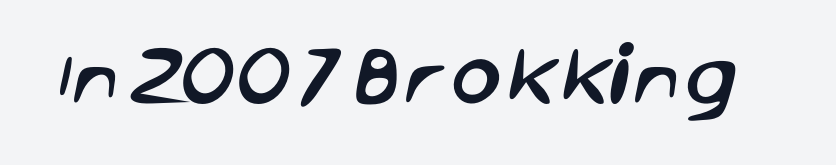
{"serif": "no", "width": "normal", "stroke_contrast": "low", "x_height": "large", "monospaced": "no", "underline": "no", "letter_spacing": "normal", "letter_spacing_em": 0.0, "glyph_px": 64}
